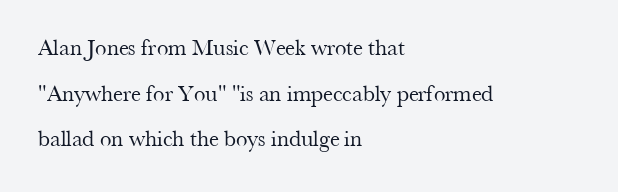
Q: Is the text bold? A: No.
Q: Is the text italic (slanted)? A: No, it is upright.
Q: Is the text underlined? A: No.
Q: How is the paragraph aligned? A: Left-aligned.
Q: Is the spacing between letters normal or unusually wide? A: Normal.
Q: Is the spacing between lines tight, normal or loose? A: Loose.
